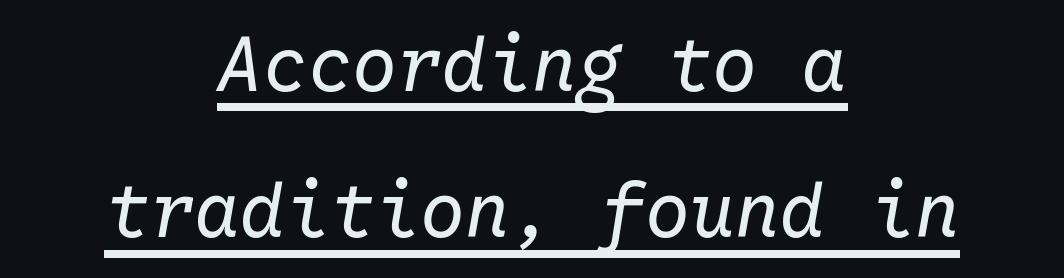
{"italic": "yes", "lean": "right", "slant_degrees": 10, "bold": "no", "weight": "regular", "width": "normal", "stroke_contrast": "low", "x_height": "medium", "monospaced": "yes", "underline": "yes", "align": "center", "line_spacing": "loose", "line_spacing_ratio": 1.95, "letter_spacing": "normal", "letter_spacing_em": 0.0, "glyph_px": 75}
